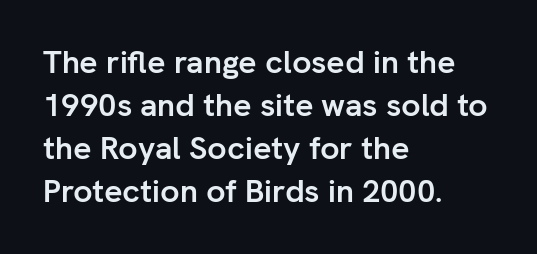
Q: Is the text bold? A: Yes.
Q: Is the text italic (slanted)? A: No, it is upright.
Q: Is the typeface a serif or a sans-serif typeface? A: Sans-serif.
Q: Is the text underlined? A: No.
Q: How is the paragraph aligned? A: Left-aligned.
Q: Is the spacing between letters normal or unusually wide? A: Normal.
Q: Is the spacing between lines tight, normal or loose? A: Normal.
Q: Width (condensed, normal, or wide)? A: Normal.
Q: Stroke contrast? A: Low.
Q: x-height? A: Medium.
Q: Monospaced? A: No.
